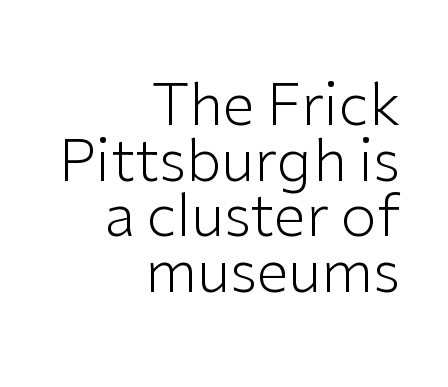
Q: Is the text bold? A: No.
Q: Is the text italic (slanted)? A: No, it is upright.
Q: Is the typeface a serif or a sans-serif typeface? A: Sans-serif.
Q: Is the text underlined? A: No.
Q: How is the paragraph aligned? A: Right-aligned.
Q: Is the spacing between letters normal or unusually wide? A: Normal.
Q: Is the spacing between lines tight, normal or loose? A: Tight.
Q: Width (condensed, normal, or wide)? A: Normal.
Q: Stroke contrast? A: Low.
Q: x-height? A: Medium.
Q: Monospaced? A: No.
